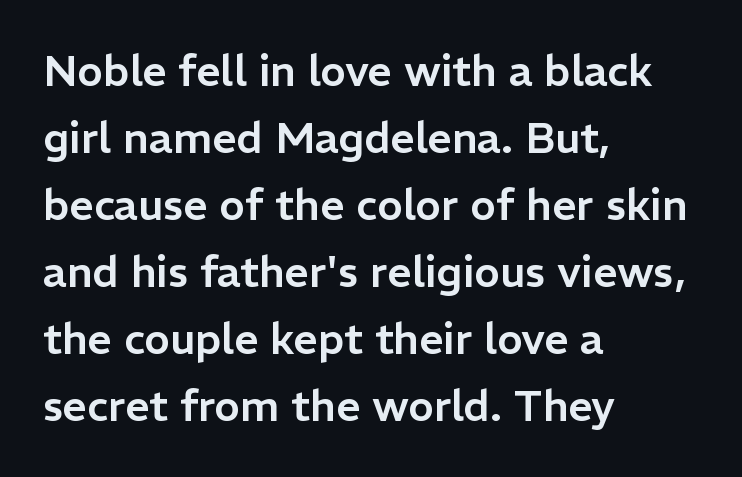
{"serif": "no", "italic": "no", "width": "normal", "stroke_contrast": "low", "x_height": "medium", "monospaced": "no", "underline": "no", "align": "left", "line_spacing": "normal", "line_spacing_ratio": 1.56, "letter_spacing": "normal", "letter_spacing_em": 0.0, "glyph_px": 43}
